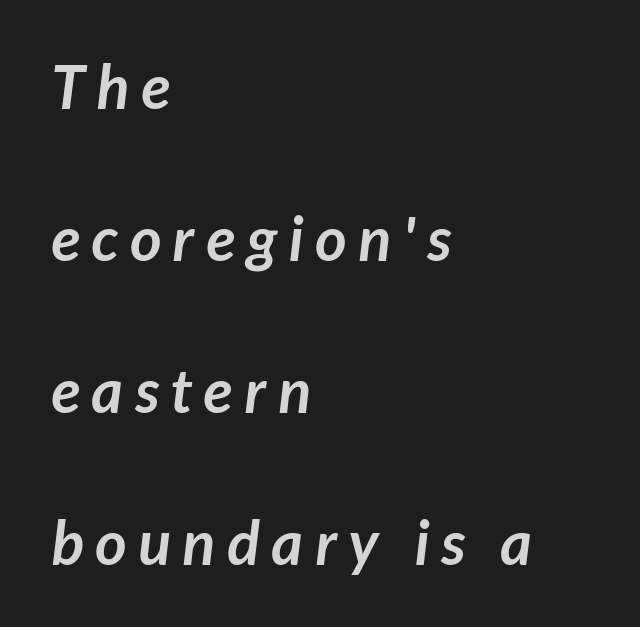
The image shows 61 px semibold sans-serif type; set left-aligned, loose line spacing (2.49x), not underlined; low stroke contrast and a medium x-height.
